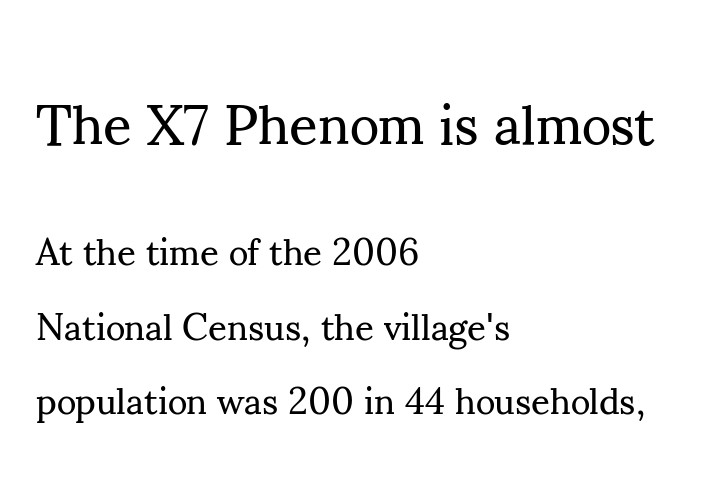
The image shows 56 px regular-weight serif type, upright; set left-aligned, loose line spacing (2.01x), normal letter spacing, not underlined; the first (top) block is 1.51x larger; medium stroke contrast and a small x-height.
